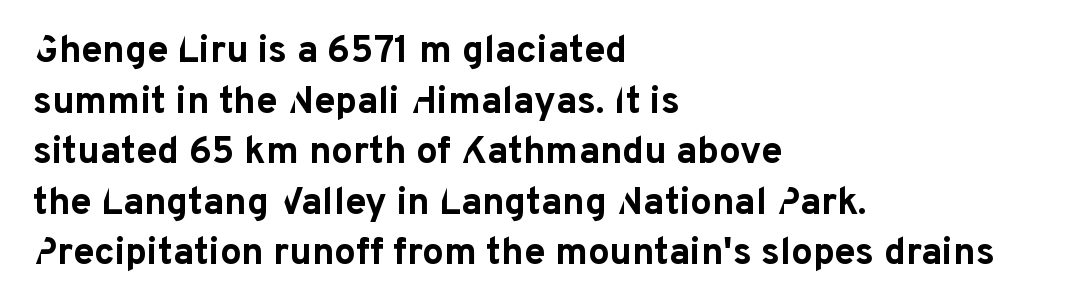
{"serif": "no", "italic": "no", "bold": "yes", "weight": "bold", "width": "normal", "stroke_contrast": "low", "x_height": "medium", "monospaced": "no", "underline": "no", "align": "left", "line_spacing": "normal", "line_spacing_ratio": 1.33, "letter_spacing": "normal", "letter_spacing_em": 0.0, "glyph_px": 38}
